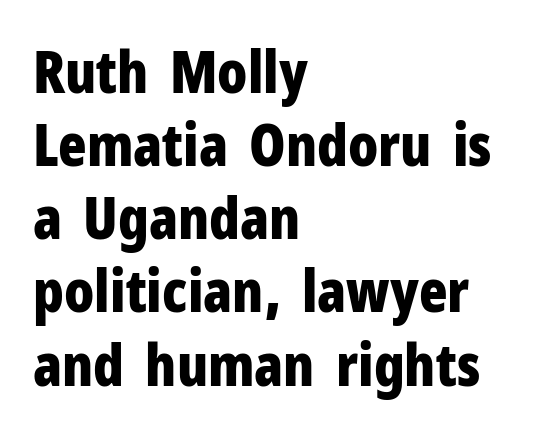
Descenders hang freely into open space. Posture: straight, roman, zero tilt. Font category for this specimen: sans-serif. These words are printed bold, with thick strokes throughout. The horizontal fit of the characters is conventional and even. The face used here is proportionally spaced, like ordinary book or web type.
